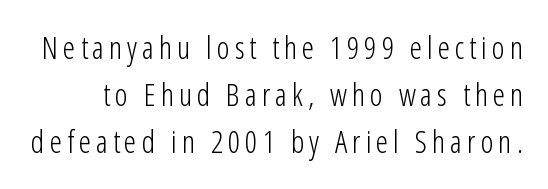
Q: Is the text bold? A: No.
Q: Is the text italic (slanted)? A: No, it is upright.
Q: Is the typeface a serif or a sans-serif typeface? A: Sans-serif.
Q: Is the text underlined? A: No.
Q: Is the spacing between lines tight, normal or loose? A: Normal.
Q: Width (condensed, normal, or wide)? A: Condensed.
Q: Stroke contrast? A: Low.
Q: x-height? A: Medium.
Q: Monospaced? A: No.
